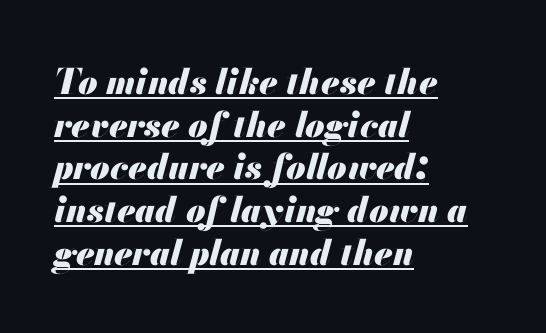
{"italic": "yes", "lean": "right", "slant_degrees": 13, "bold": "yes", "weight": "heavy", "width": "normal", "stroke_contrast": "medium", "x_height": "small", "monospaced": "no", "underline": "yes", "align": "left", "line_spacing_ratio": 1.22, "letter_spacing": "normal", "letter_spacing_em": 0.0, "glyph_px": 35}
